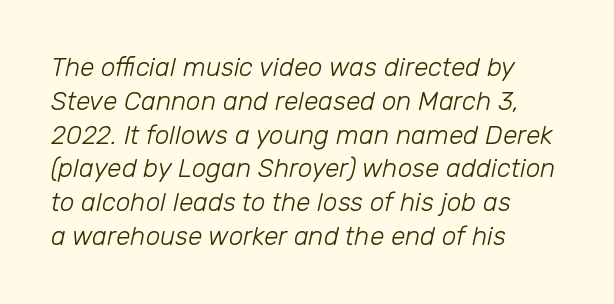
Q: Is the text bold? A: No.
Q: Is the text italic (slanted)? A: Yes, it leans right by about 12 degrees.
Q: Is the text underlined? A: No.
Q: How is the paragraph aligned? A: Left-aligned.
Q: Is the spacing between letters normal or unusually wide? A: Normal.
Q: Is the spacing between lines tight, normal or loose? A: Normal.
